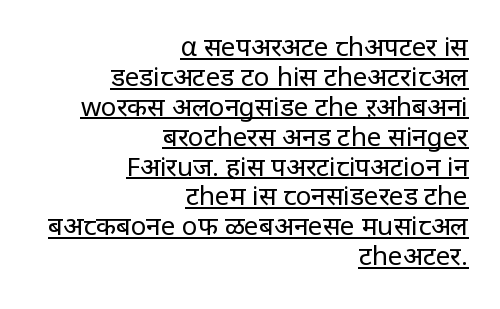
{"italic": "no", "bold": "no", "underline": "yes", "align": "right", "line_spacing": "tight", "line_spacing_ratio": 1.15, "letter_spacing": "normal", "letter_spacing_em": 0.0, "glyph_px": 26}
